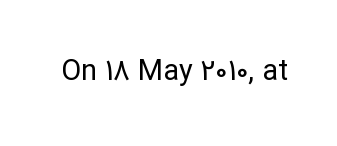
The image shows 29 px regular-weight sans-serif type, upright; set normal letter spacing, not underlined; low stroke contrast and a medium x-height.
